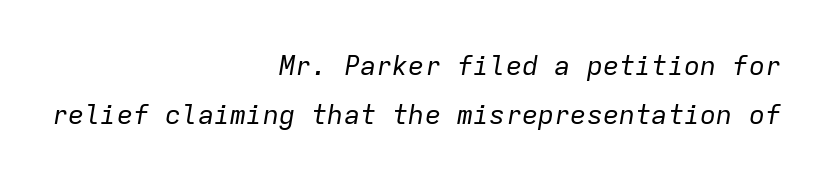
Q: Is the text bold? A: No.
Q: Is the text italic (slanted)? A: Yes, it leans right by about 9 degrees.
Q: Is the text underlined? A: No.
Q: How is the paragraph aligned? A: Right-aligned.
Q: Is the spacing between letters normal or unusually wide? A: Normal.
